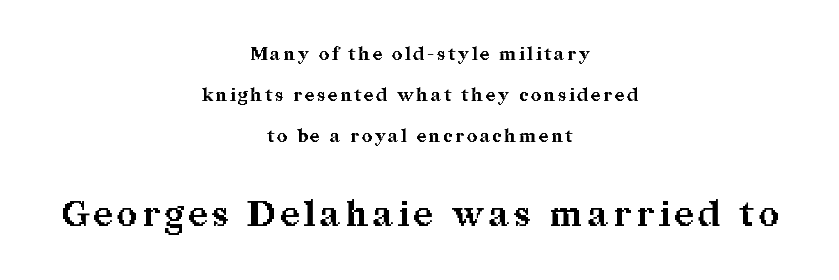
Q: Is the text bold? A: Yes.
Q: Is the text italic (slanted)? A: No, it is upright.
Q: Is the typeface a serif or a sans-serif typeface? A: Serif.
Q: Is the text underlined? A: No.
Q: How is the paragraph aligned? A: Centered.
Q: Is the spacing between lines tight, normal or loose? A: Loose.
Q: Which block of text is set in a larger size, the first (top) or the second (bottom)? A: The second (bottom) one.
Q: Width (condensed, normal, or wide)? A: Normal.
Q: Stroke contrast? A: Medium.
Q: x-height? A: Medium.
Q: Monospaced? A: No.
